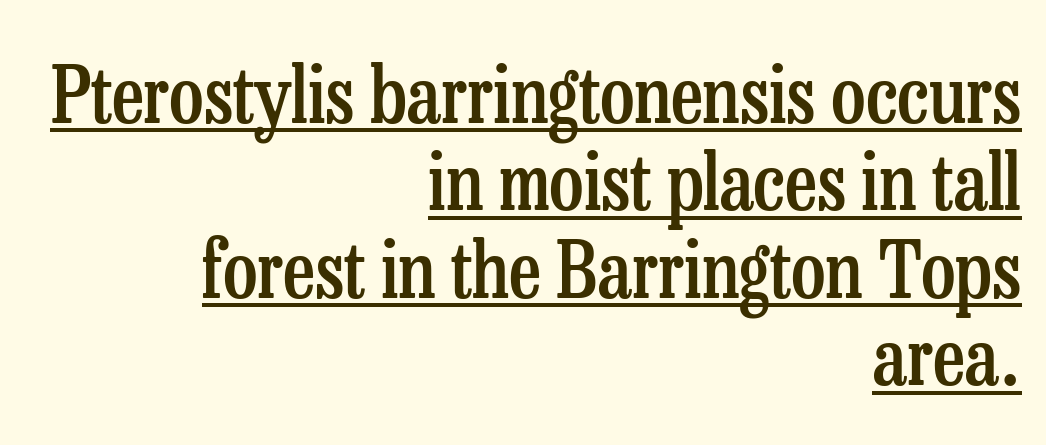
{"serif": "yes", "italic": "no", "bold": "semi", "weight": "semibold", "width": "condensed", "stroke_contrast": "low", "x_height": "medium", "monospaced": "no", "underline": "yes", "align": "right", "line_spacing": "tight", "line_spacing_ratio": 1.12, "letter_spacing": "normal", "letter_spacing_em": 0.0, "glyph_px": 78}
